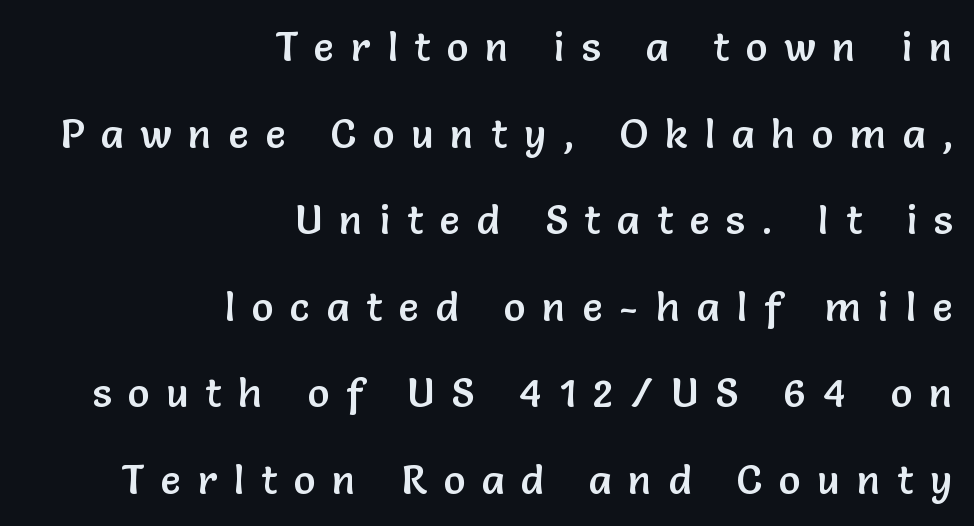
The image shows 41 px sans-serif type, upright; set right-aligned, loose line spacing (2.11x), unusually wide letter spacing (+0.41 em), not underlined; low stroke contrast and a medium x-height.
